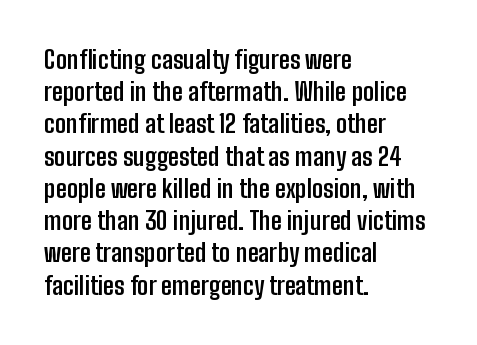
{"italic": "no", "bold": "yes", "underline": "no", "align": "left", "line_spacing": "normal", "line_spacing_ratio": 1.29, "letter_spacing": "normal", "letter_spacing_em": 0.0, "glyph_px": 25}
